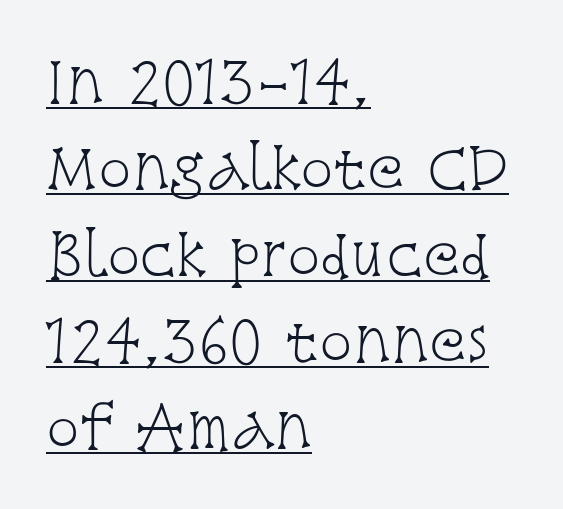
The image shows 55 px light, condensed serif type, upright; set left-aligned, normal line spacing (1.57x), normal letter spacing, underlined; low stroke contrast and a large x-height.
